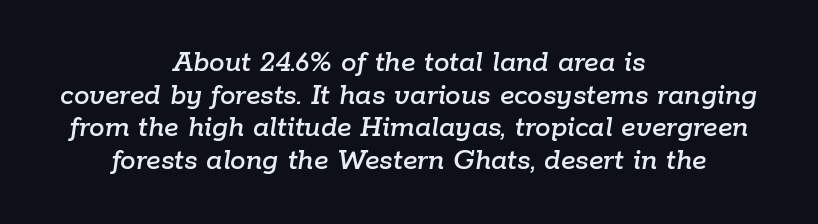
The image shows 31 px text type, italic (leaning right); set centered, tight line spacing (1.05x), normal letter spacing, not underlined; low stroke contrast and a medium x-height.
